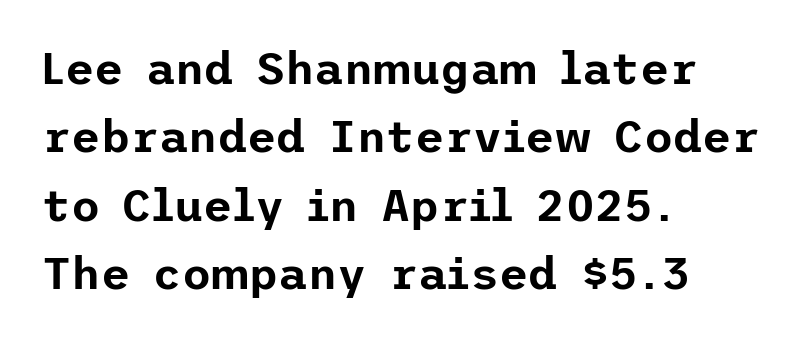
{"serif": "no", "italic": "no", "width": "normal", "stroke_contrast": "low", "x_height": "medium", "underline": "no", "align": "left", "line_spacing": "normal", "line_spacing_ratio": 1.52, "letter_spacing": "normal", "letter_spacing_em": 0.0, "glyph_px": 45}
